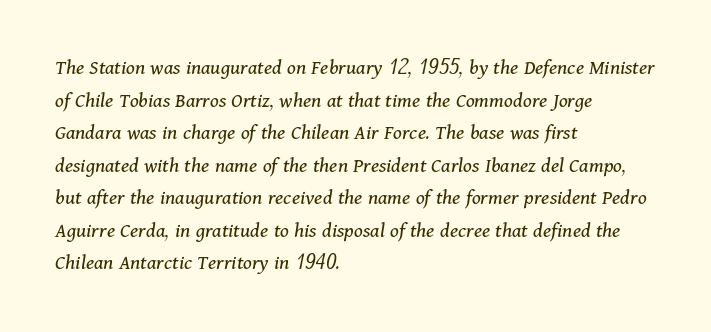
The image shows 22 px text type, italic (leaning right); set left-aligned, normal line spacing (1.48x), normal letter spacing, not underlined.
